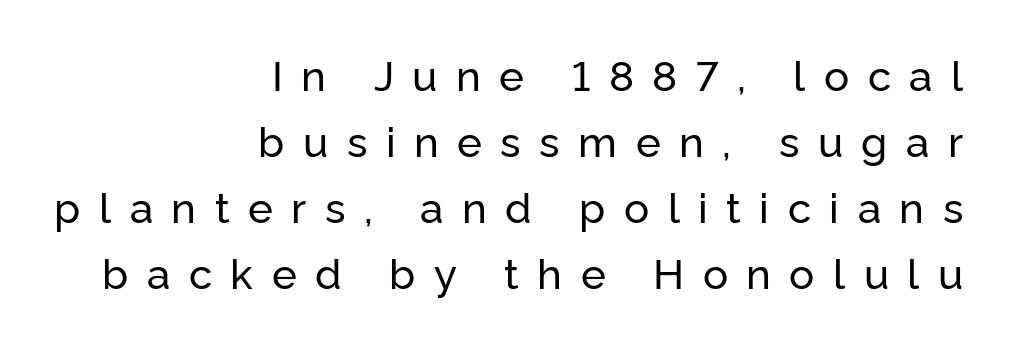
Q: Is the text italic (slanted)? A: No, it is upright.
Q: Is the typeface a serif or a sans-serif typeface? A: Sans-serif.
Q: Is the text underlined? A: No.
Q: How is the paragraph aligned? A: Right-aligned.
Q: Is the spacing between letters normal or unusually wide? A: Unusually wide.
Q: Is the spacing between lines tight, normal or loose? A: Normal.
Q: Width (condensed, normal, or wide)? A: Normal.
Q: Stroke contrast? A: Low.
Q: x-height? A: Medium.
Q: Monospaced? A: No.
